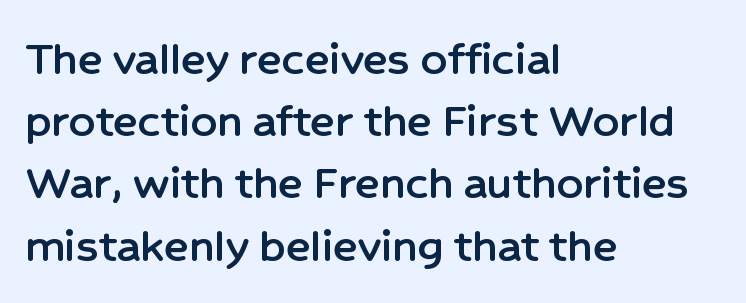
Q: Is the text italic (slanted)? A: No, it is upright.
Q: Is the typeface a serif or a sans-serif typeface? A: Sans-serif.
Q: Is the text underlined? A: No.
Q: How is the paragraph aligned? A: Left-aligned.
Q: Is the spacing between letters normal or unusually wide? A: Normal.
Q: Width (condensed, normal, or wide)? A: Normal.
Q: Stroke contrast? A: Low.
Q: x-height? A: Medium.
Q: Monospaced? A: No.
